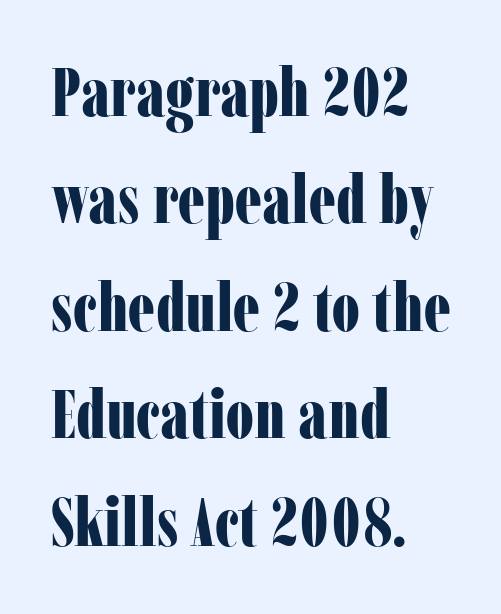
Q: Is the text bold? A: Yes.
Q: Is the text italic (slanted)? A: No, it is upright.
Q: Is the typeface a serif or a sans-serif typeface? A: Serif.
Q: Is the text underlined? A: No.
Q: How is the paragraph aligned? A: Left-aligned.
Q: Is the spacing between letters normal or unusually wide? A: Normal.
Q: Is the spacing between lines tight, normal or loose? A: Normal.
Q: Width (condensed, normal, or wide)? A: Condensed.
Q: Stroke contrast? A: Low.
Q: x-height? A: Medium.
Q: Monospaced? A: No.
